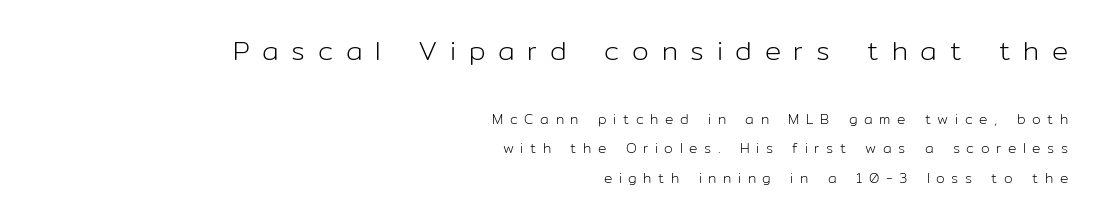
Q: Is the text bold? A: No.
Q: Is the text italic (slanted)? A: No, it is upright.
Q: Is the text underlined? A: No.
Q: How is the paragraph aligned? A: Right-aligned.
Q: Is the spacing between letters normal or unusually wide? A: Unusually wide.
Q: Is the spacing between lines tight, normal or loose? A: Loose.
Q: Which block of text is set in a larger size, the first (top) or the second (bottom)? A: The first (top) one.
